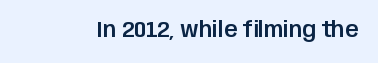
Every character sits straight up, as roman type does. The string is rendered with underlining switched off. Students, note that the glyphs here touch the page at normal intervals.
